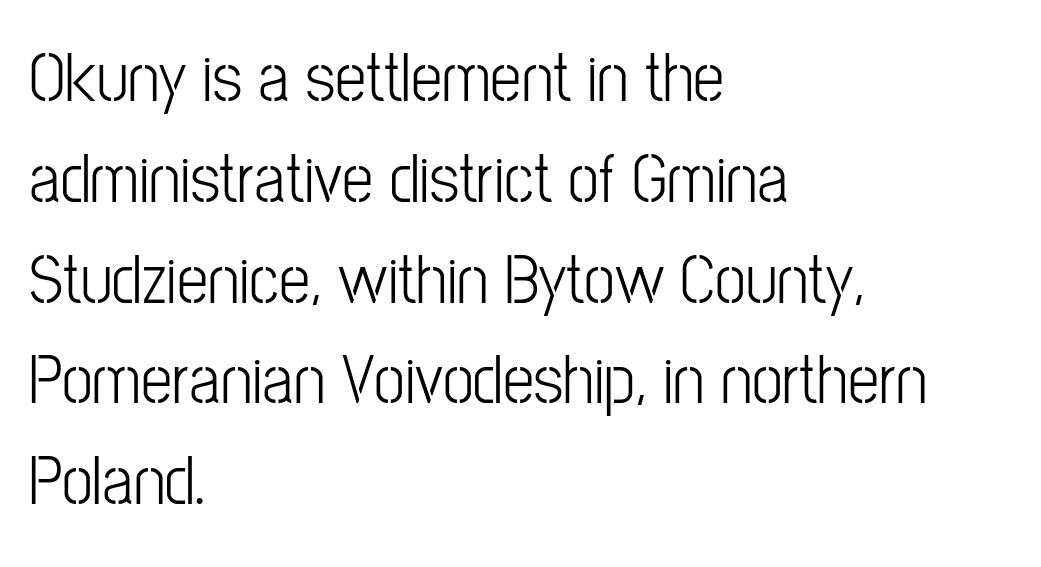
A typesetter would label this face a sans. The type sits square on the baseline with zero lean. Compared with typical body copy, the letter spacing here is the same. Compared with a centered layout, this one pins lines to the left instead. Spacing verdict: proportional, widths tailored to each character. Words float on clear page, feet unadorned.
